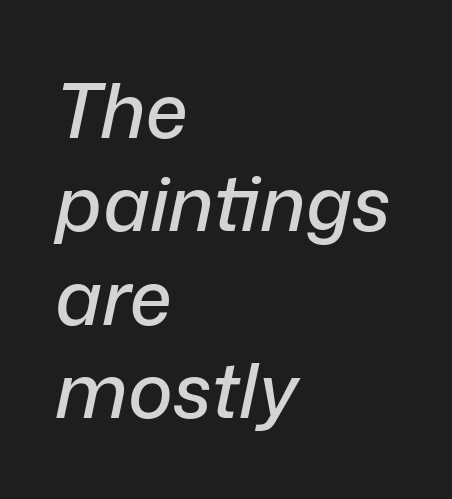
{"italic": "yes", "lean": "right", "slant_degrees": 12, "width": "normal", "stroke_contrast": "low", "x_height": "medium", "monospaced": "no", "underline": "no", "align": "left", "line_spacing_ratio": 1.23, "letter_spacing": "normal", "letter_spacing_em": 0.0, "glyph_px": 76}
